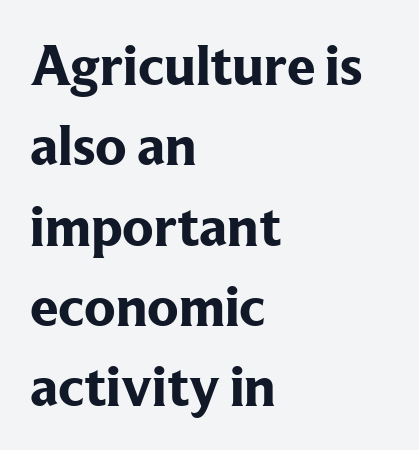
The image shows 57 px bold serif type, upright; set left-aligned, normal line spacing (1.41x), normal letter spacing, not underlined; low stroke contrast and a medium x-height.
